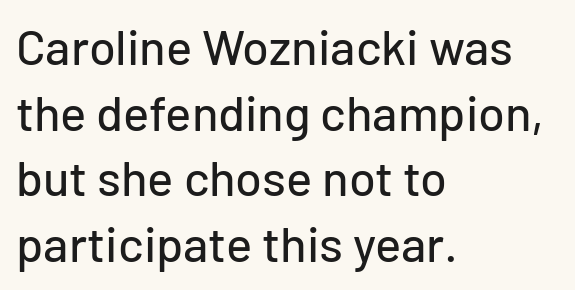
Spacing verdict: proportional, widths tailored to each character. Upright lettering throughout. Line starts are locked; line ends wander. In terms of letterform style, serifs are entirely absent. Reading down the column, the eye jumps a familiar distance to each next line.
